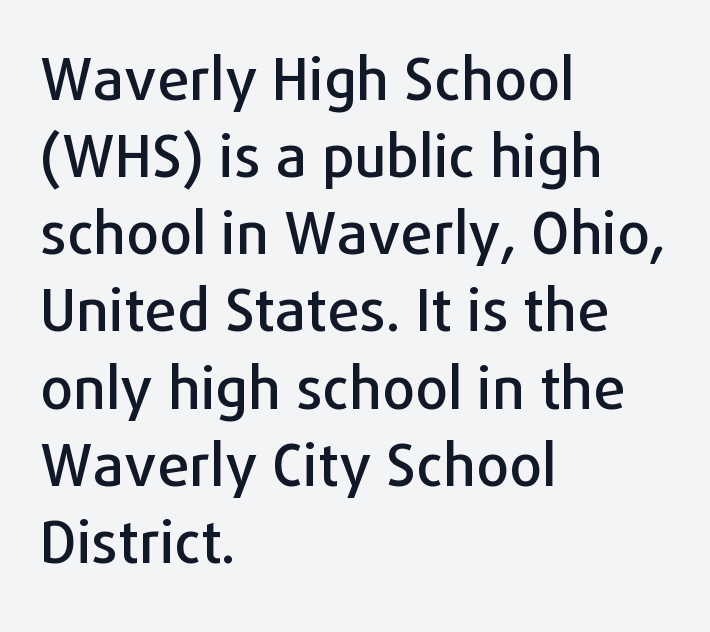
Q: Is the text italic (slanted)? A: No, it is upright.
Q: Is the typeface a serif or a sans-serif typeface? A: Sans-serif.
Q: Is the text underlined? A: No.
Q: How is the paragraph aligned? A: Left-aligned.
Q: Is the spacing between letters normal or unusually wide? A: Normal.
Q: Is the spacing between lines tight, normal or loose? A: Normal.
Q: Width (condensed, normal, or wide)? A: Normal.
Q: Stroke contrast? A: Low.
Q: x-height? A: Medium.
Q: Monospaced? A: No.
